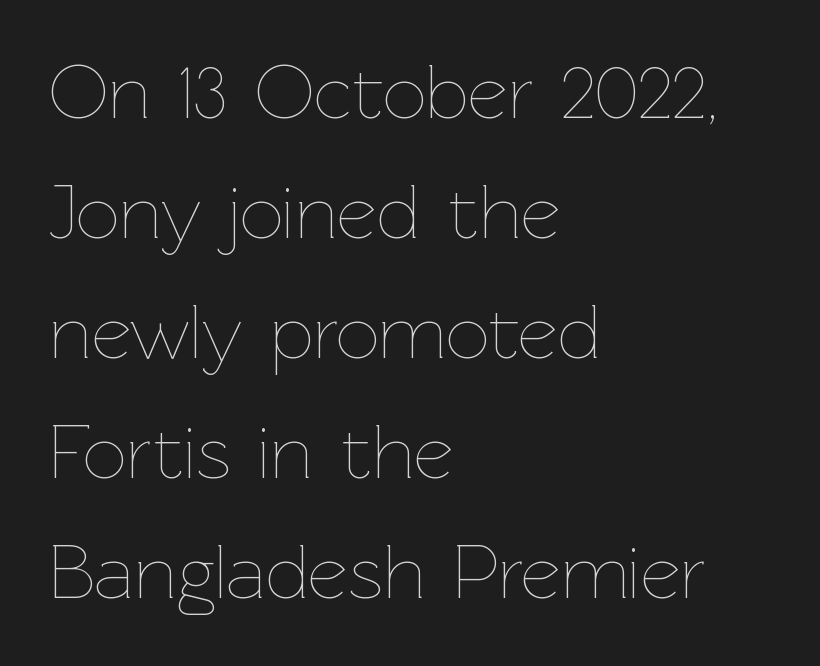
The image shows 77 px thin type, upright; set left-aligned, normal line spacing (1.56x), normal letter spacing, not underlined; low stroke contrast and a medium x-height.
